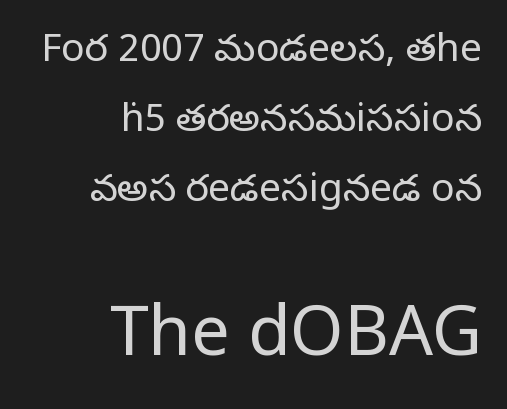
The rendering uses natural spacing where letterforms have individual widths. Does extra space separate the letters? No, they use regular spacing. Compared with a flush-left layout, this one pins lines to the opposite, right side. This rendering features lettering with no underline.
